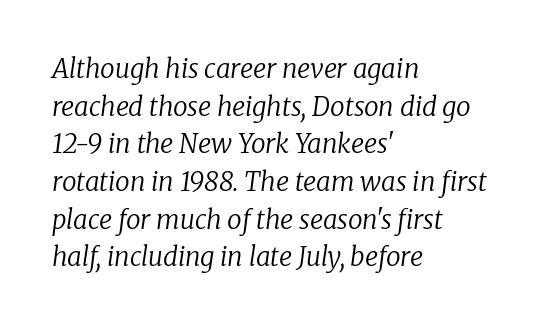
{"italic": "yes", "lean": "right", "slant_degrees": 8, "bold": "no", "underline": "no", "align": "left", "line_spacing": "normal", "line_spacing_ratio": 1.45, "letter_spacing": "normal", "letter_spacing_em": 0.0, "glyph_px": 26}
